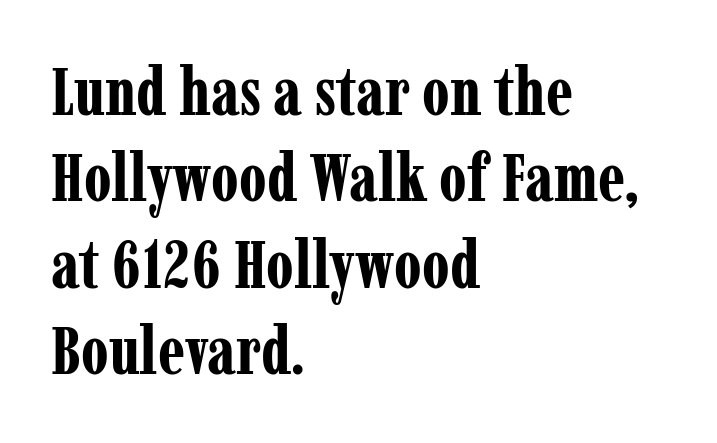
Does the type have serifs? Yes, each stem ends in a small foot. In terms of letterspacing, this is plain default setting. Decoration check: the copy has no underline. Here the designer chose a conventional face with non-uniform glyph widths. The compositor pushed each line to the left boundary.
